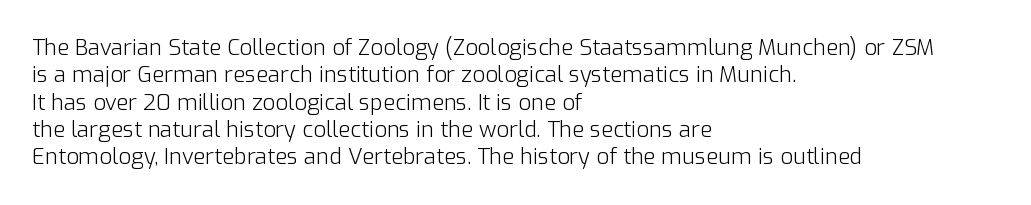
The image shows 22 px text type, upright; set left-aligned, line spacing 1.24x, normal letter spacing, not underlined.
